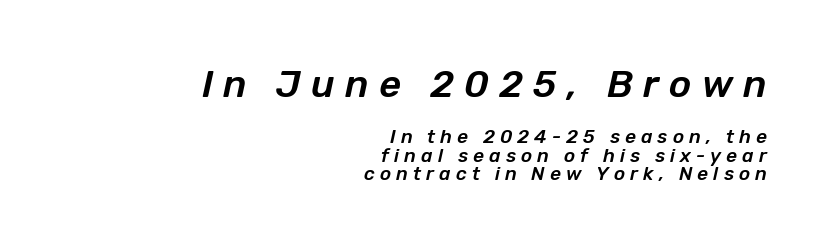
Q: Is the text italic (slanted)? A: Yes, it leans right by about 12 degrees.
Q: Is the text underlined? A: No.
Q: How is the paragraph aligned? A: Right-aligned.
Q: Is the spacing between letters normal or unusually wide? A: Unusually wide.
Q: Is the spacing between lines tight, normal or loose? A: Tight.
Q: Which block of text is set in a larger size, the first (top) or the second (bottom)? A: The first (top) one.
Q: Width (condensed, normal, or wide)? A: Normal.
Q: Stroke contrast? A: Low.
Q: x-height? A: Medium.
Q: Monospaced? A: No.
